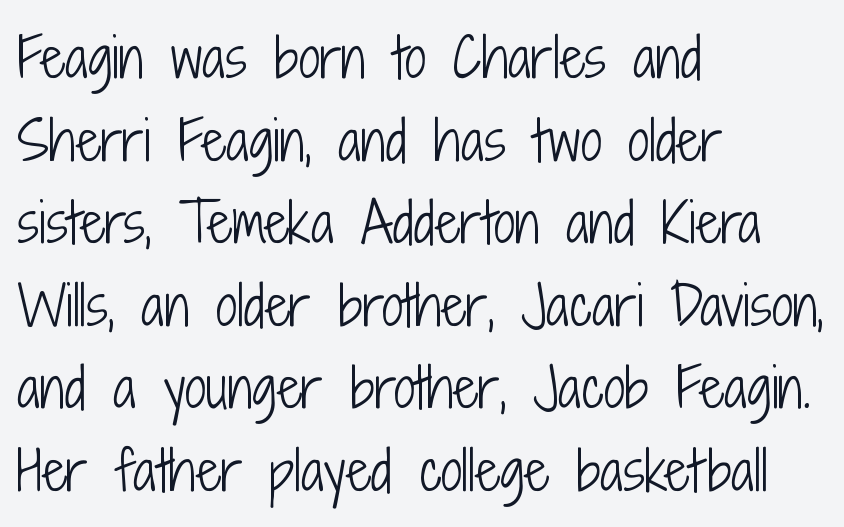
Casual observation: everything's shoved over to the left. The passage shown has conventional tracking throughout. Typographically, this falls in the sans-serif category. Here the designer chose a conventional face with non-uniform glyph widths. Nobody drew a line under any word here. Rows of type keep a routine distance in the vertical direction.
